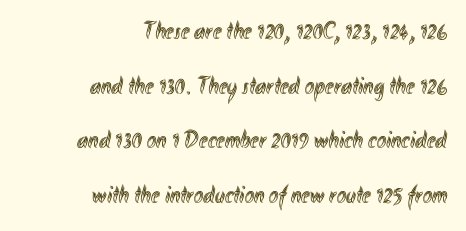
Q: Is the text italic (slanted)? A: Yes.
Q: Is the text underlined? A: No.
Q: How is the paragraph aligned? A: Right-aligned.
Q: Is the spacing between letters normal or unusually wide? A: Normal.
Q: Is the spacing between lines tight, normal or loose? A: Loose.
